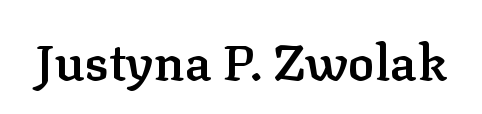
This sample uses a serif face. There is no visible air inserted between adjacent glyphs. Each glyph is drawn with semibold strokes, heavier than normal yet not fully bold. Do the characters align in a grid? No, the font is proportional. The letters stand straight up with perfectly vertical stems. The strip under each line holds only bare page.
